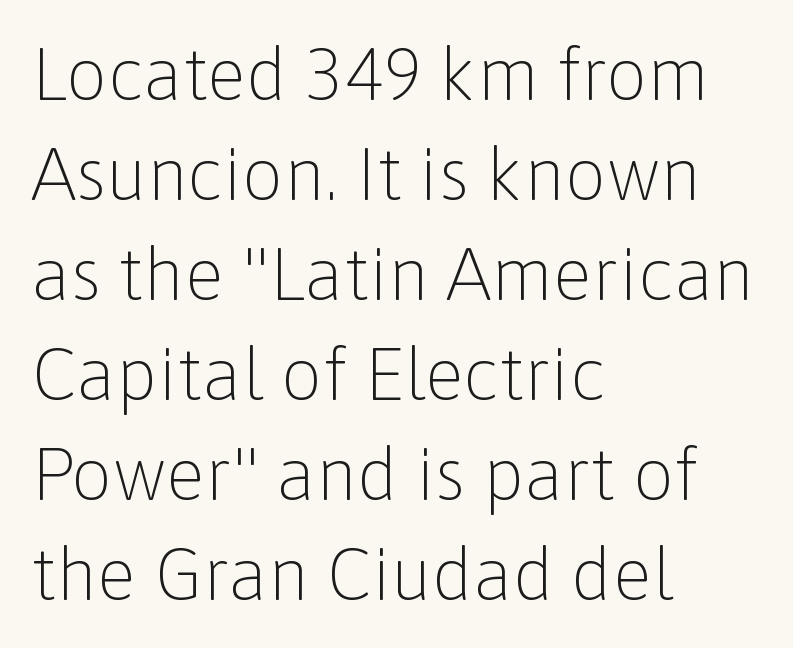
The image shows 73 px light sans-serif type, upright; set left-aligned, normal line spacing (1.37x), normal letter spacing, not underlined; low stroke contrast and a medium x-height.
